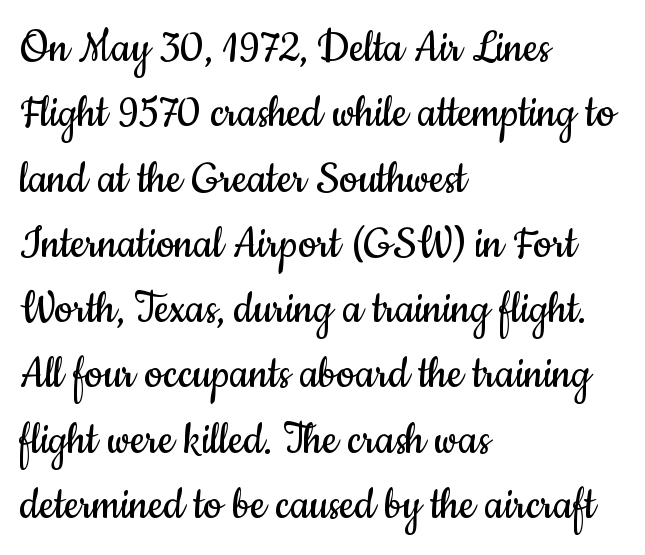
The image shows 51 px regular-weight, condensed sans-serif type; set left-aligned, normal line spacing (1.28x), normal letter spacing, not underlined; low stroke contrast and a small x-height.
